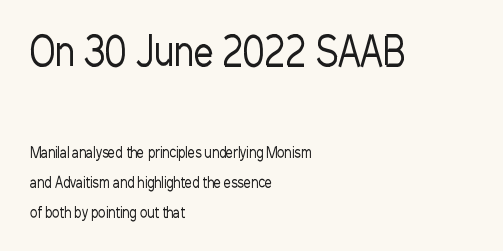
{"serif": "no", "italic": "no", "bold": "no", "weight": "regular", "width": "condensed", "stroke_contrast": "low", "x_height": "medium", "monospaced": "no", "underline": "no", "align": "left", "line_spacing": "loose", "line_spacing_ratio": 2.14, "letter_spacing": "normal", "letter_spacing_em": 0.0, "larger_block": "first", "size_ratio": 2.79, "glyph_px": 39}
